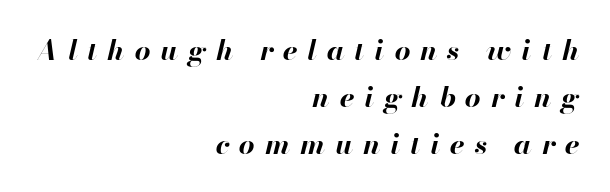
{"italic": "yes", "lean": "right", "slant_degrees": 13, "bold": "yes", "weight": "bold", "width": "normal", "stroke_contrast": "high", "x_height": "small", "monospaced": "no", "underline": "no", "align": "right", "line_spacing": "normal", "line_spacing_ratio": 1.68, "letter_spacing": "wide", "letter_spacing_em": 0.35, "glyph_px": 28}
